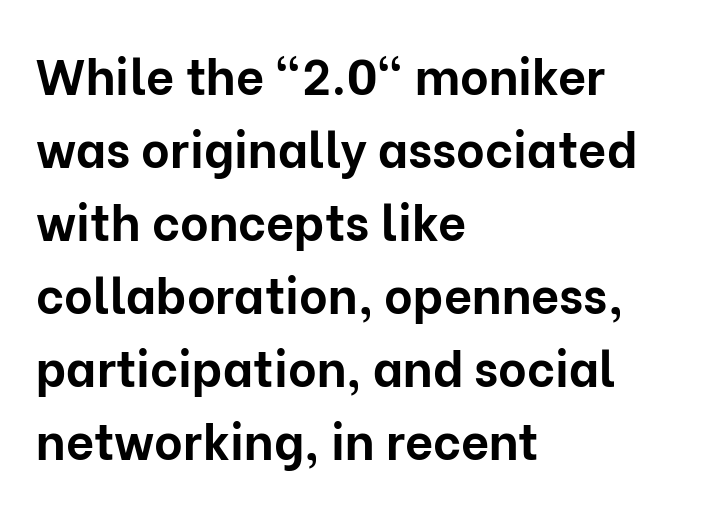
Q: Is the text bold? A: Yes.
Q: Is the text italic (slanted)? A: No, it is upright.
Q: Is the typeface a serif or a sans-serif typeface? A: Sans-serif.
Q: Is the text underlined? A: No.
Q: How is the paragraph aligned? A: Left-aligned.
Q: Is the spacing between letters normal or unusually wide? A: Normal.
Q: Is the spacing between lines tight, normal or loose? A: Normal.
Q: Width (condensed, normal, or wide)? A: Normal.
Q: Stroke contrast? A: Low.
Q: x-height? A: Medium.
Q: Monospaced? A: No.
